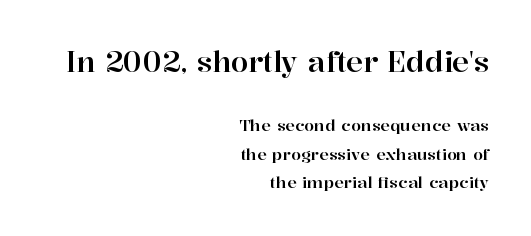
Q: Is the text italic (slanted)? A: No, it is upright.
Q: Is the typeface a serif or a sans-serif typeface? A: Serif.
Q: Is the text underlined? A: No.
Q: How is the paragraph aligned? A: Right-aligned.
Q: Is the spacing between letters normal or unusually wide? A: Normal.
Q: Which block of text is set in a larger size, the first (top) or the second (bottom)? A: The first (top) one.
Q: Width (condensed, normal, or wide)? A: Normal.
Q: Stroke contrast? A: High.
Q: x-height? A: Medium.
Q: Monospaced? A: No.
